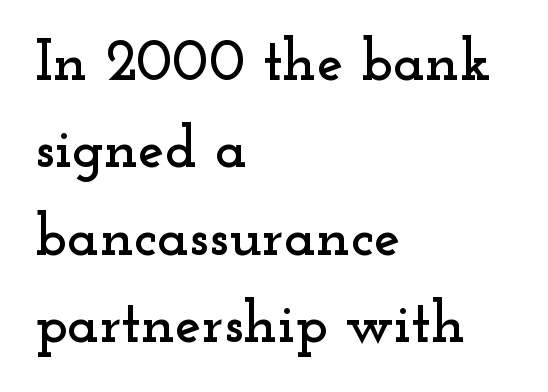
The image shows 59 px wide serif type, upright; set left-aligned, normal line spacing (1.48x), normal letter spacing, not underlined; low stroke contrast and a small x-height.
